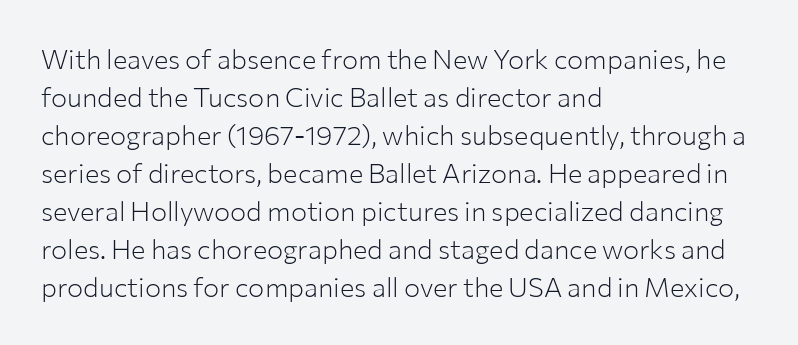
The image shows 27 px text type, upright; set left-aligned, normal line spacing (1.41x), normal letter spacing, not underlined.
